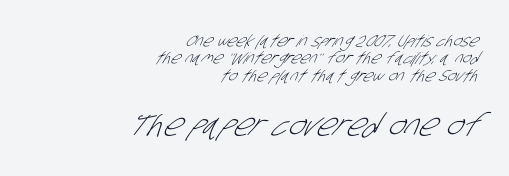
The image shows 31 px light, condensed sans-serif type; set right-aligned, tight line spacing (1.09x), normal letter spacing, not underlined; the second (bottom) block is 1.94x larger; low stroke contrast and a large x-height.
